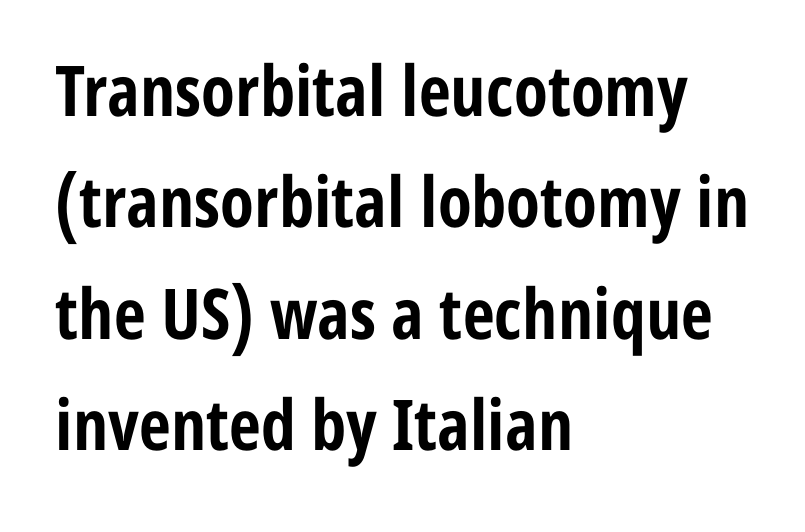
The image shows 70 px bold, condensed sans-serif type, upright; set left-aligned, normal line spacing (1.59x), normal letter spacing, not underlined; low stroke contrast and a medium x-height.
